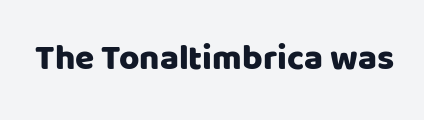
Glance below the letters and you will spot only blank space. You can tell it's not italic because the verticals are truly vertical. These lines are rendered in a variable-pitch font. A typesetter would label this face a sans.
